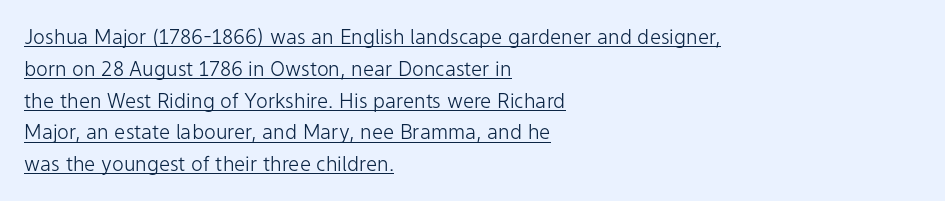
{"italic": "no", "bold": "no", "underline": "yes", "align": "left", "line_spacing": "normal", "line_spacing_ratio": 1.59, "letter_spacing": "normal", "letter_spacing_em": 0.0, "glyph_px": 20}
